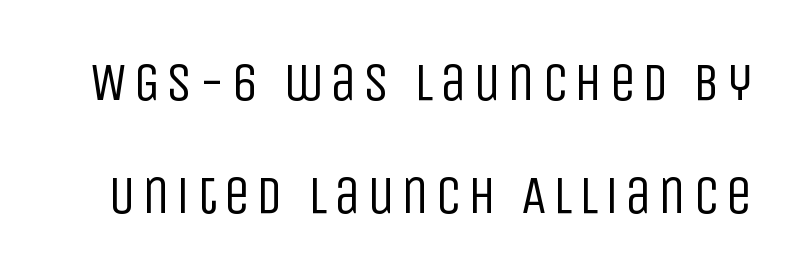
The image shows 54 px regular-weight, condensed sans-serif type, upright; set loose line spacing (2.09x), not underlined; low stroke contrast and a large x-height.
